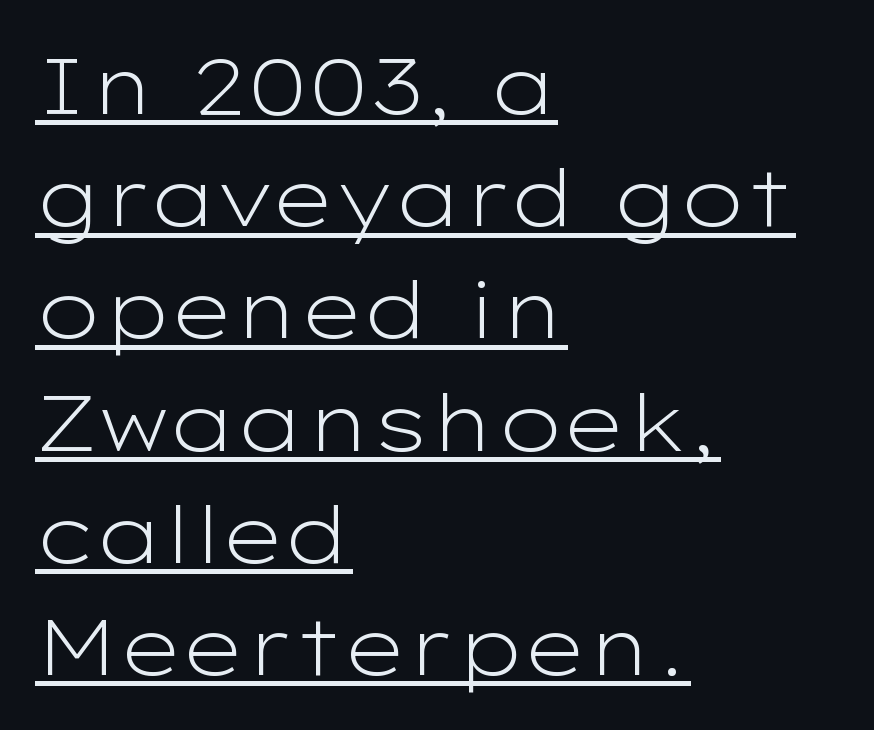
{"serif": "no", "italic": "no", "bold": "no", "weight": "light", "width": "wide", "stroke_contrast": "low", "x_height": "medium", "monospaced": "no", "underline": "yes", "align": "left", "line_spacing": "normal", "line_spacing_ratio": 1.42, "letter_spacing": "normal", "letter_spacing_em": 0.0, "glyph_px": 79}
